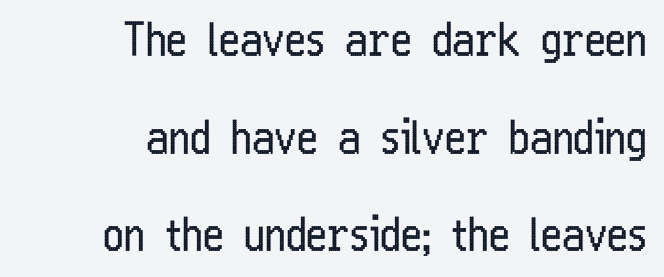
The image shows 45 px regular-weight, condensed sans-serif type, upright; set right-aligned, loose line spacing (2.17x), normal letter spacing, not underlined; low stroke contrast and a medium x-height.
